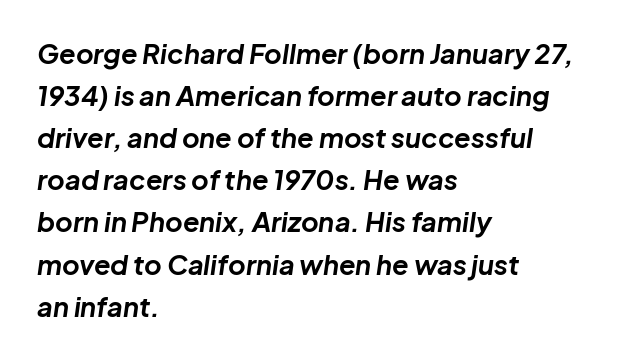
The image shows 27 px bold type, italic (leaning right); set left-aligned, normal line spacing (1.56x), normal letter spacing, not underlined.
